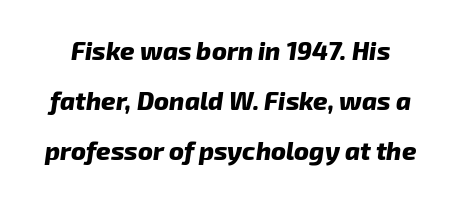
{"italic": "yes", "lean": "right", "slant_degrees": 8, "bold": "yes", "underline": "no", "line_spacing": "loose", "line_spacing_ratio": 2.0, "letter_spacing": "normal", "letter_spacing_em": 0.0, "glyph_px": 25}
